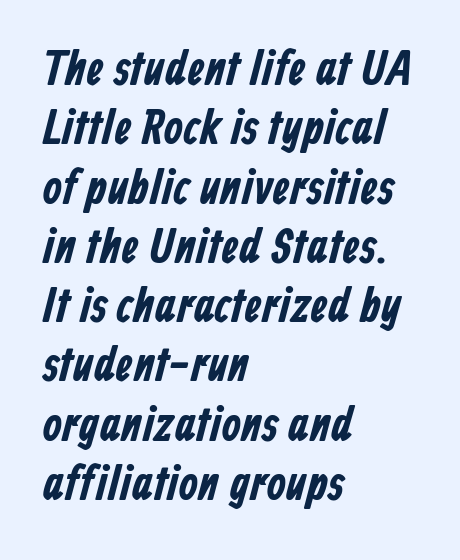
The image shows 49 px condensed sans-serif type; set left-aligned, line spacing 1.21x, normal letter spacing, not underlined; low stroke contrast and a medium x-height.
